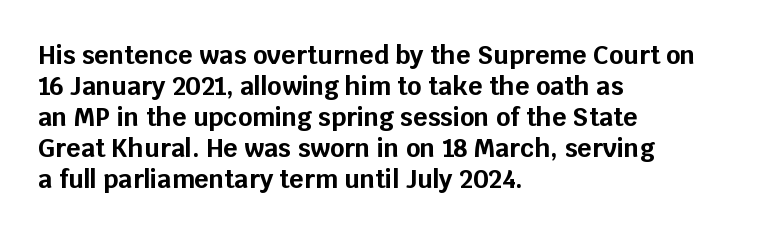
Q: Is the text bold? A: Yes.
Q: Is the text italic (slanted)? A: No, it is upright.
Q: Is the text underlined? A: No.
Q: How is the paragraph aligned? A: Left-aligned.
Q: Is the spacing between letters normal or unusually wide? A: Normal.
